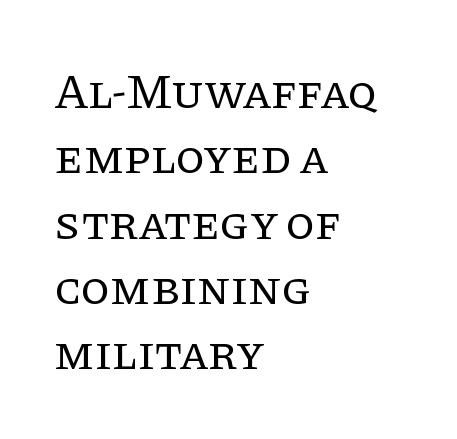
The rendering keeps characters at their native spacing. Any mark beneath the type? The region is blank. Layout note: lines flush left. A typesetter would call this leading conventional body-copy spacing.
